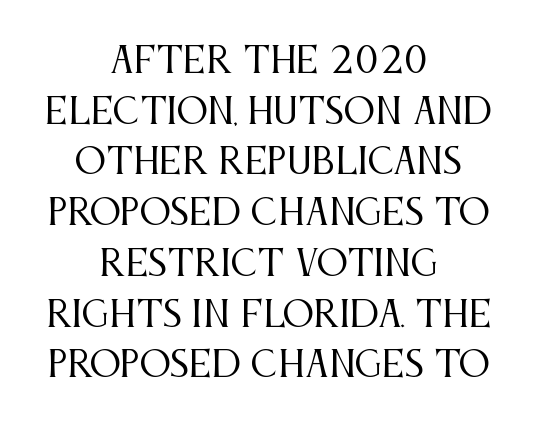
If you measured baseline to baseline, you'd find a middling distance. Spacing between characters is what you'd get straight out of the box. Do the characters align in a grid? No, the font is proportional. Italic: no, the glyphs are upright roman. Weight: regular or lighter. Words float on clear page, feet unadorned.
